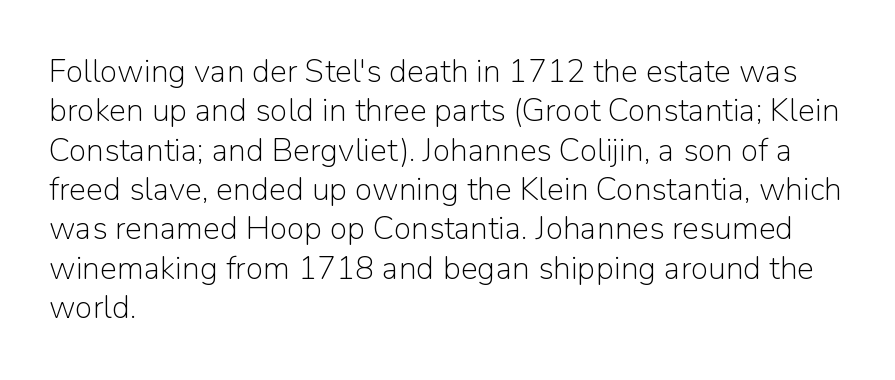
The image shows 32 px light sans-serif type, upright; set left-aligned, line spacing 1.23x, normal letter spacing, not underlined; low stroke contrast and a medium x-height.
